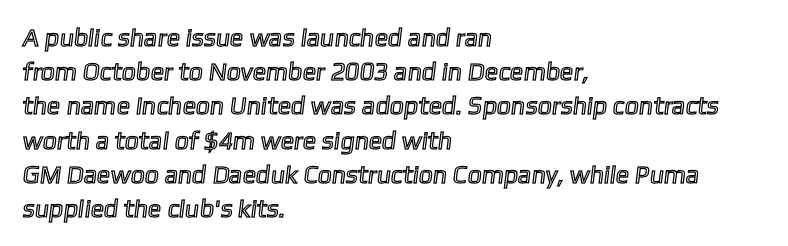
The paragraph has a hard left edge and a soft right edge. The glyphs are unaccompanied by any horizontal stroke below them. You could call the tracking neutral — neither tight nor loose. Vertical spacing — default.
